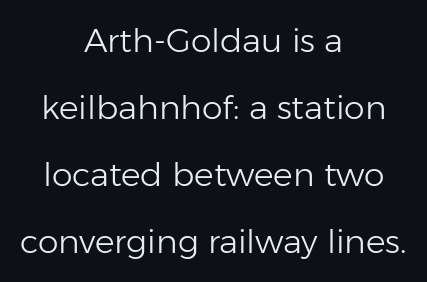
The image shows 33 px light sans-serif type, upright; set centered, loose line spacing (2.03x), normal letter spacing, not underlined; low stroke contrast and a medium x-height.
